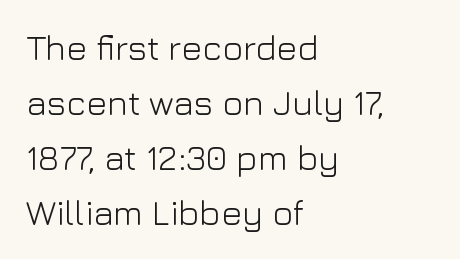
Q: Is the text bold? A: No.
Q: Is the text italic (slanted)? A: No, it is upright.
Q: Is the typeface a serif or a sans-serif typeface? A: Sans-serif.
Q: Is the text underlined? A: No.
Q: How is the paragraph aligned? A: Left-aligned.
Q: Is the spacing between letters normal or unusually wide? A: Normal.
Q: Is the spacing between lines tight, normal or loose? A: Normal.
Q: Width (condensed, normal, or wide)? A: Normal.
Q: Stroke contrast? A: Low.
Q: x-height? A: Medium.
Q: Monospaced? A: No.
